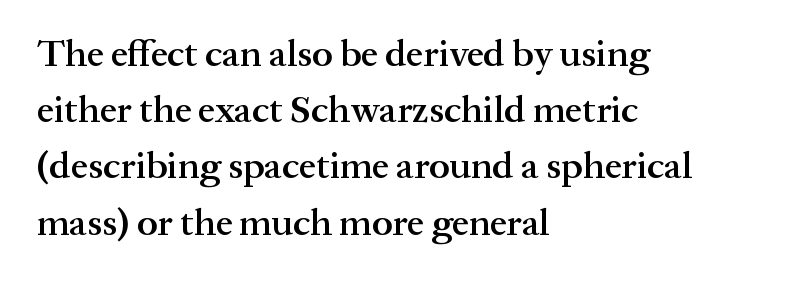
The image shows 38 px semibold serif type, upright; set left-aligned, normal line spacing (1.48x), normal letter spacing, not underlined; medium stroke contrast and a medium x-height.
